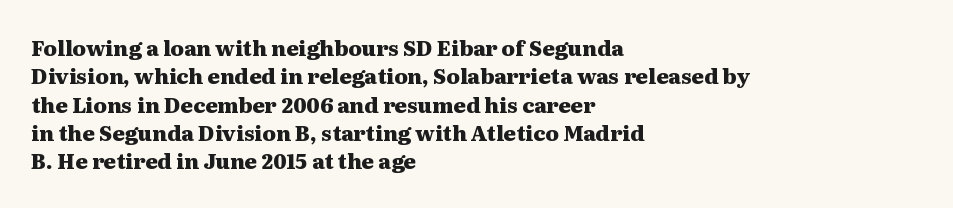
The lines in this sample share a left origin and differ only in where they stop. The block of text has a typical density, with ordinary space between rows. Posture: upright roman. The characters look thick and weighty, a clear bold. Letters rest on an invisible, unmarked baseline. There is no visible air inserted between adjacent glyphs.
